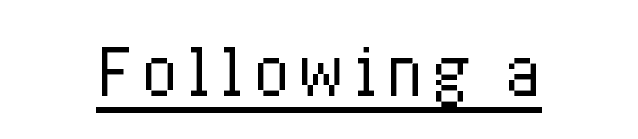
Italic? Not at all — the glyphs are vertical. Each letter keeps its own natural width here, so spacing adapts to shape. The font is comparable to plain body text, perhaps lighter. You can see a thin bar hugging the bottom of the glyphs.
